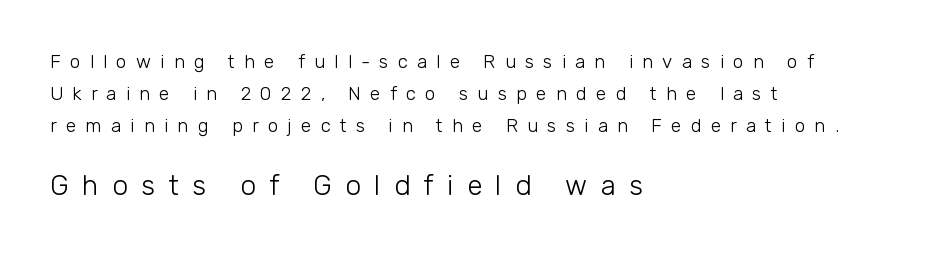
Which of the two is more prominent by size? The second, at the bottom. The axis of the letterforms is exactly vertical. Only glyphs here, with clear space below each row. Is the stroke heavy? The answer is a plain regular-or-lighter. The glyphs in this specimen are sans serif. You could not count columns in this text — the font is proportionally spaced.
